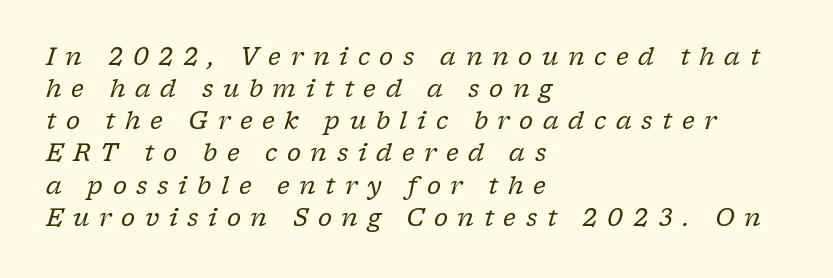
The image shows 24 px text type, italic (leaning right); set left-aligned, normal line spacing (1.34x), unusually wide letter spacing (+0.4 em), not underlined.
